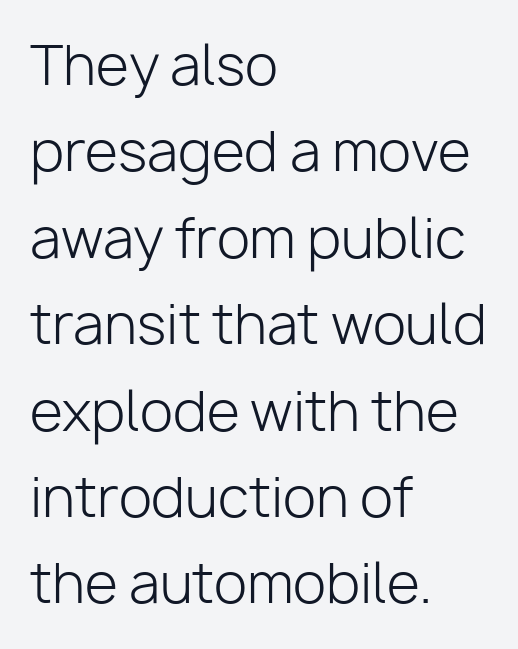
Reading down the column, the eye jumps a familiar distance to each next line. Upright lettering throughout. Look at the tracking — it's just the regular setting, nothing added. These lines are set flush left with a ragged right edge.
